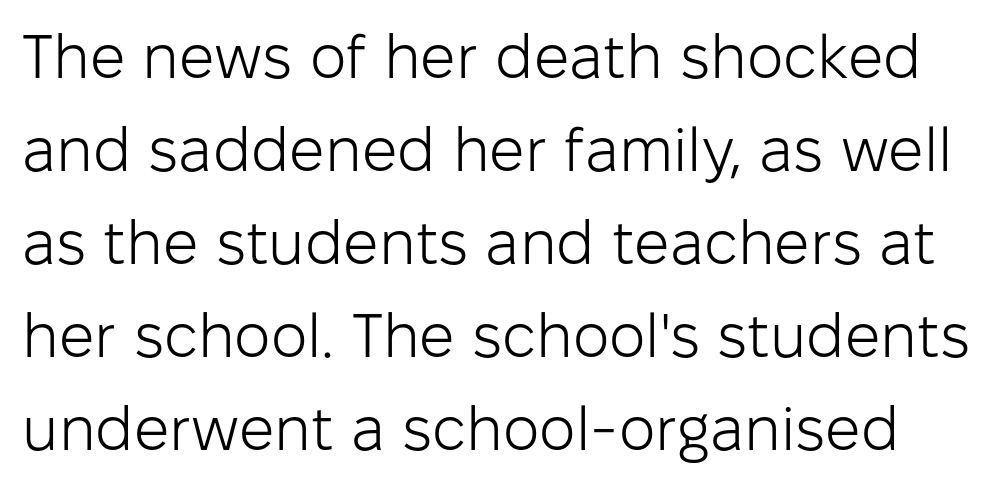
The image shows 62 px light sans-serif type, upright; set normal line spacing (1.5x), normal letter spacing, not underlined; low stroke contrast and a medium x-height.
